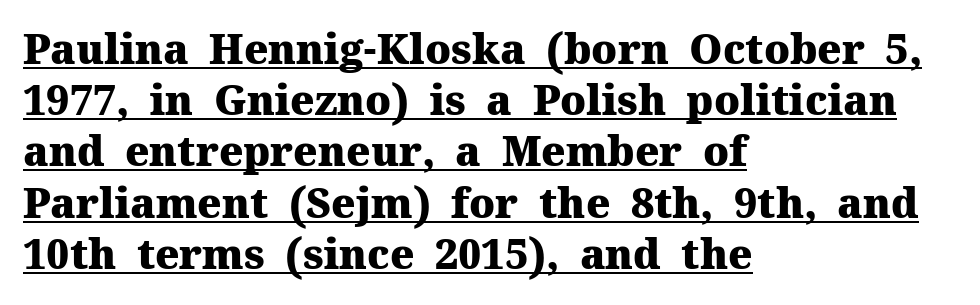
Q: Is the text bold? A: Yes.
Q: Is the text italic (slanted)? A: No, it is upright.
Q: Is the typeface a serif or a sans-serif typeface? A: Serif.
Q: Is the text underlined? A: Yes.
Q: How is the paragraph aligned? A: Left-aligned.
Q: Is the spacing between letters normal or unusually wide? A: Normal.
Q: Is the spacing between lines tight, normal or loose? A: Normal.
Q: Width (condensed, normal, or wide)? A: Normal.
Q: Stroke contrast? A: Medium.
Q: x-height? A: Medium.
Q: Monospaced? A: No.
